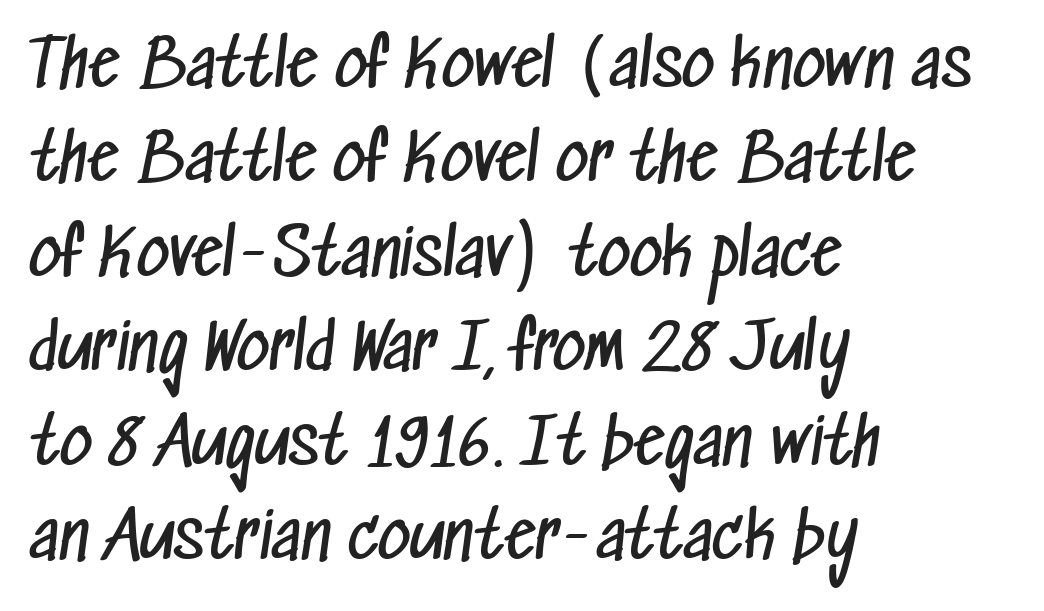
Note the varied advance widths — an 'i' is clearly narrower than an 'm'. Each line starts at the same left margin while the right side varies. Is there much room between lines? A standard amount, neither cramped nor airy. The font is comparable to plain body text, perhaps lighter.
